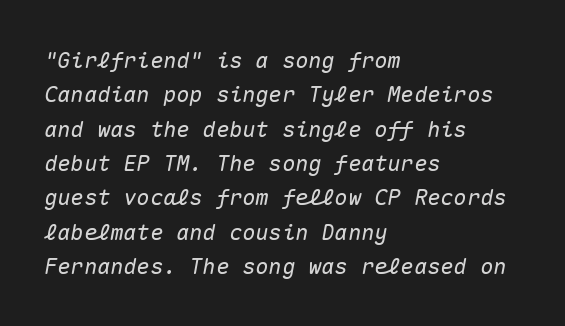
The image shows 22 px text type, italic (leaning right); set left-aligned, normal line spacing (1.56x), normal letter spacing, not underlined.
